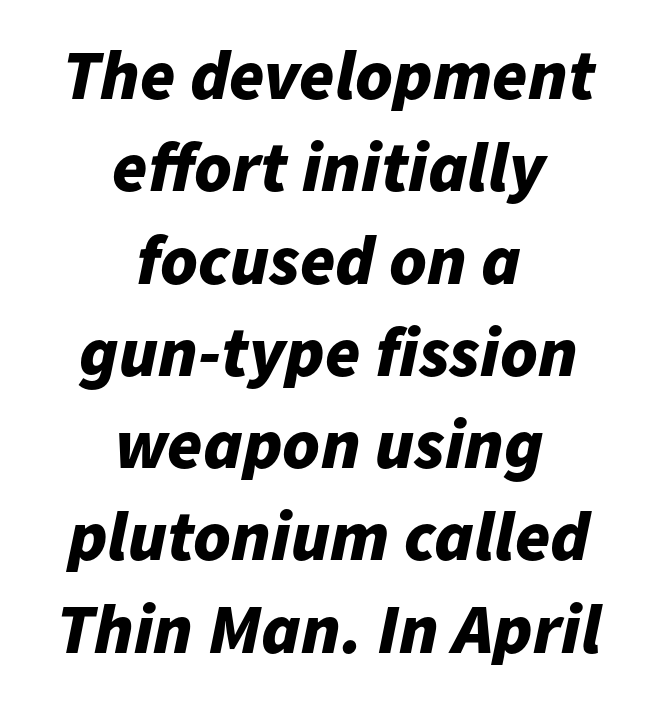
The image shows 71 px bold type, italic (leaning right); set centered, normal line spacing (1.3x), normal letter spacing, not underlined; low stroke contrast and a medium x-height.
